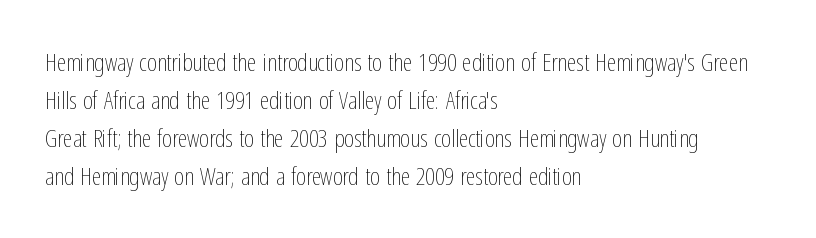
Q: Is the text bold? A: No.
Q: Is the text italic (slanted)? A: No, it is upright.
Q: Is the text underlined? A: No.
Q: How is the paragraph aligned? A: Left-aligned.
Q: Is the spacing between letters normal or unusually wide? A: Normal.
Q: Is the spacing between lines tight, normal or loose? A: Normal.
